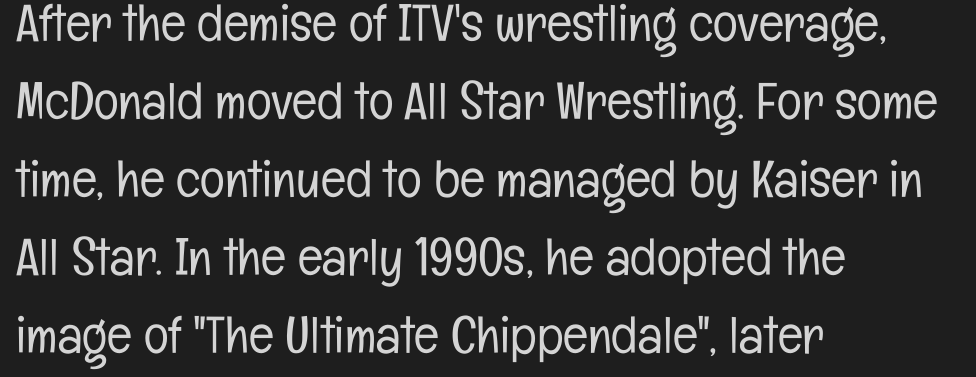
{"serif": "no", "italic": "no", "bold": "no", "weight": "light", "width": "condensed", "stroke_contrast": "low", "x_height": "medium", "monospaced": "no", "underline": "no", "align": "left", "line_spacing": "normal", "line_spacing_ratio": 1.5, "letter_spacing": "normal", "letter_spacing_em": 0.0, "glyph_px": 52}
